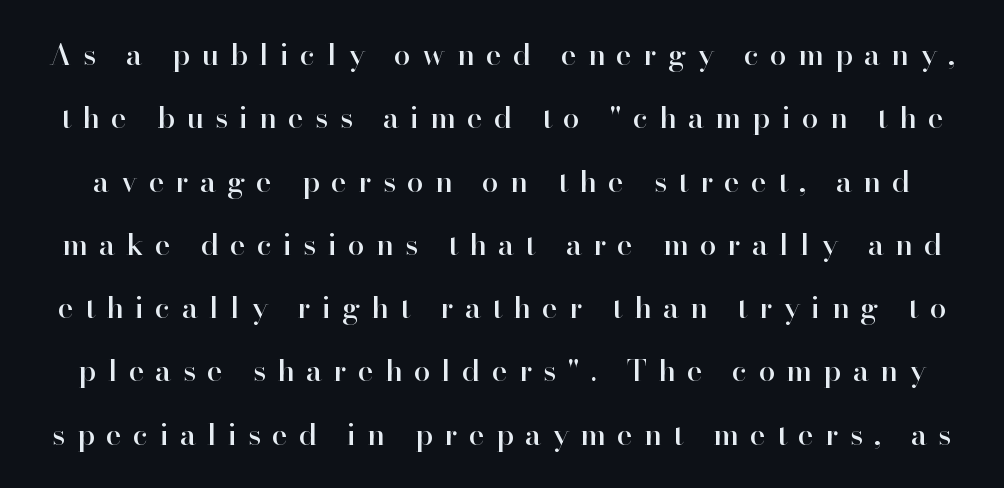
Letter spacing: wide. Leading is clearly above the norm, producing a sparse column. Lines of text with bare space underneath. Looks like regular typesetting: each glyph gets only the width it needs. The designer went with a serif here, giving each stem small feet. These lines were composed using upright roman letters.
